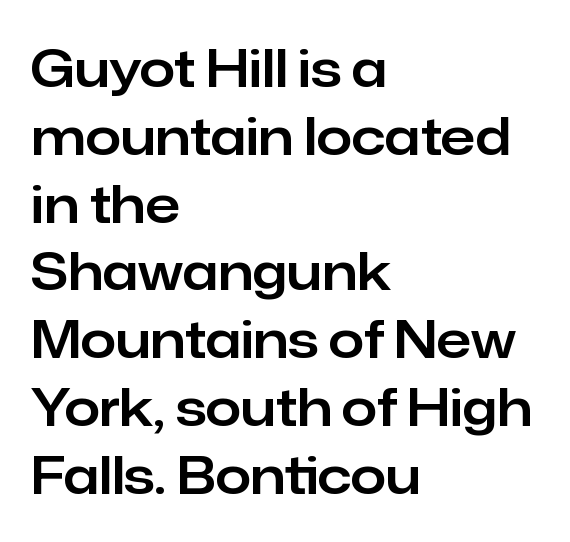
{"serif": "no", "italic": "no", "width": "normal", "stroke_contrast": "low", "x_height": "medium", "monospaced": "no", "underline": "no", "align": "left", "line_spacing": "normal", "line_spacing_ratio": 1.33, "letter_spacing": "normal", "letter_spacing_em": 0.0, "glyph_px": 51}
